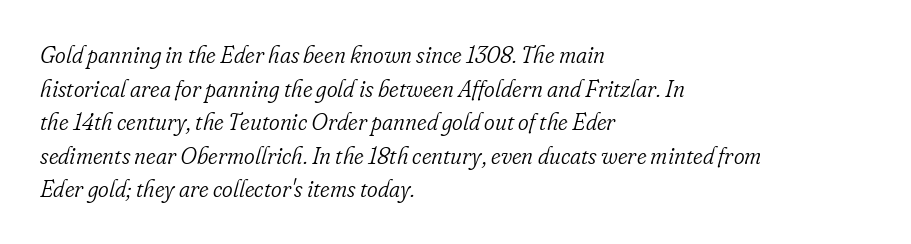
The characters are drawn with everyday or finer stroke widths. This sample keeps an unexceptional amount of space between lines. The paragraph shown leans on its left margin. The foot of each line stays bare and open. Characters are canted at an angle relative to the baseline's perpendicular.
